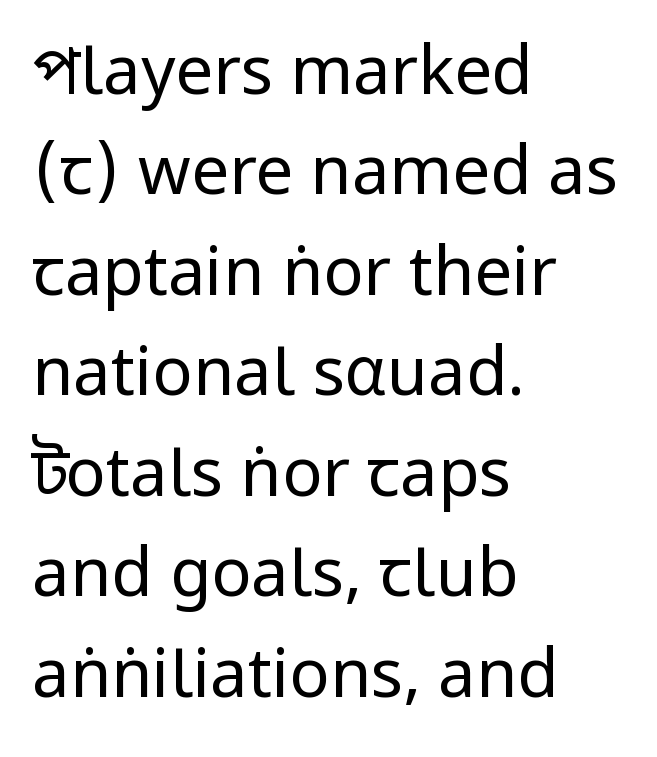
Is there much room between lines? A standard amount, neither cramped nor airy. Underline: absent. Is the stroke heavy? The answer is a plain regular-or-lighter. The rendering keeps characters at their native spacing. The letters carry no serifs — their stems end cleanly without finishing strokes.
